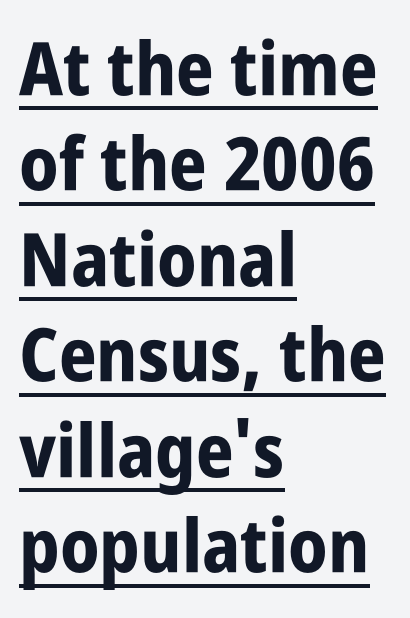
Q: Is the text bold? A: Yes.
Q: Is the text italic (slanted)? A: No, it is upright.
Q: Is the typeface a serif or a sans-serif typeface? A: Sans-serif.
Q: Is the text underlined? A: Yes.
Q: How is the paragraph aligned? A: Left-aligned.
Q: Is the spacing between letters normal or unusually wide? A: Normal.
Q: Is the spacing between lines tight, normal or loose? A: Normal.
Q: Width (condensed, normal, or wide)? A: Condensed.
Q: Stroke contrast? A: Low.
Q: x-height? A: Large.
Q: Monospaced? A: No.
